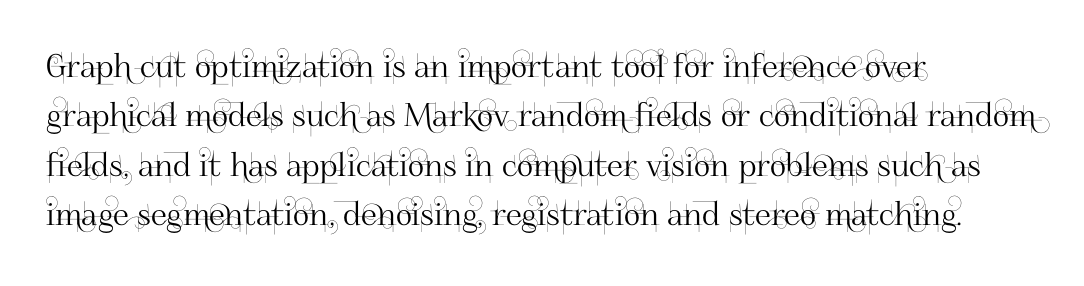
Q: Is the text italic (slanted)? A: No, it is upright.
Q: Is the typeface a serif or a sans-serif typeface? A: Sans-serif.
Q: Is the text underlined? A: No.
Q: How is the paragraph aligned? A: Left-aligned.
Q: Is the spacing between letters normal or unusually wide? A: Normal.
Q: Is the spacing between lines tight, normal or loose? A: Normal.
Q: Width (condensed, normal, or wide)? A: Normal.
Q: Stroke contrast? A: High.
Q: x-height? A: Small.
Q: Monospaced? A: No.
